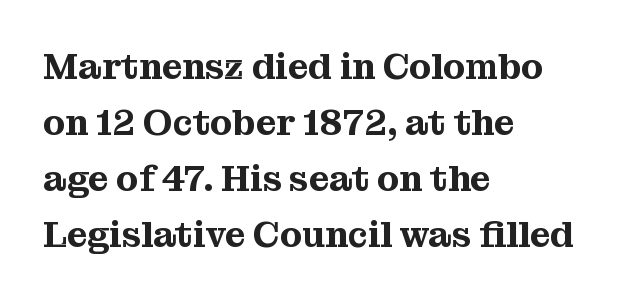
The image shows 36 px serif type, upright; set left-aligned, normal line spacing (1.56x), normal letter spacing, not underlined; medium stroke contrast and a medium x-height.
